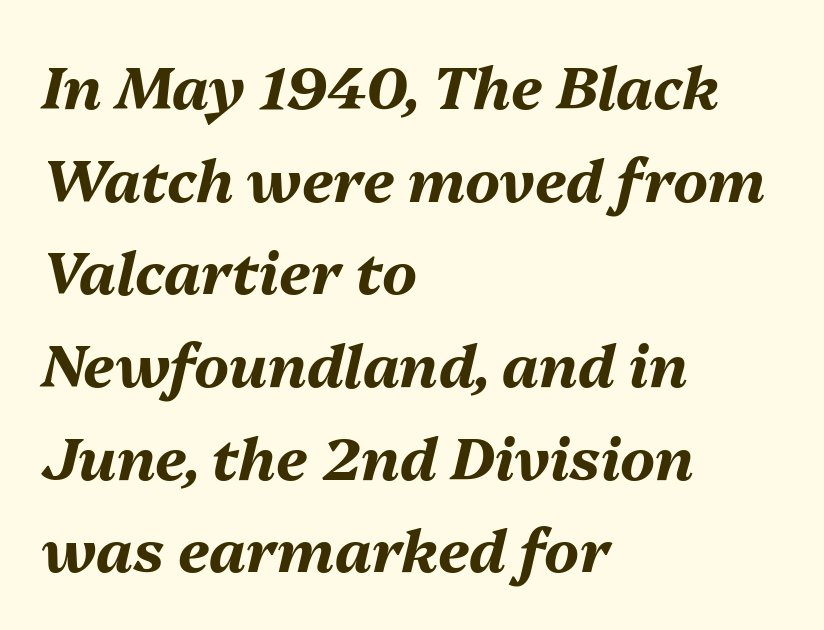
{"italic": "yes", "lean": "right", "slant_degrees": 13, "bold": "yes", "weight": "bold", "width": "normal", "stroke_contrast": "medium", "x_height": "medium", "monospaced": "no", "underline": "no", "align": "left", "line_spacing": "normal", "line_spacing_ratio": 1.57, "letter_spacing": "normal", "letter_spacing_em": 0.0, "glyph_px": 59}
